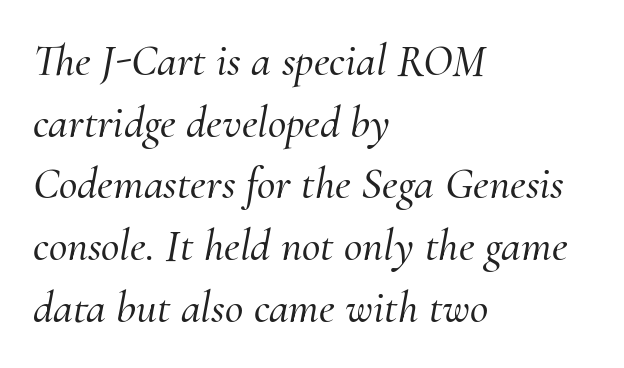
The image shows 45 px serif type, italic (leaning right); set left-aligned, normal line spacing (1.37x), normal letter spacing, not underlined; medium stroke contrast and a small x-height.
